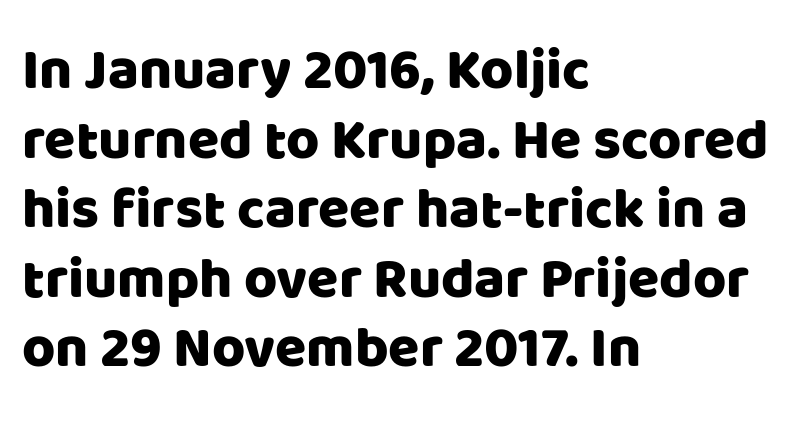
This is roman type, the default non-slanted kind. A bare baseline throughout the passage. Observe the absence of serifs on each vertical stroke in this sample. The passage shown is typed in a proportional face where columns would drift. These lines are set flush left with a ragged right edge.
